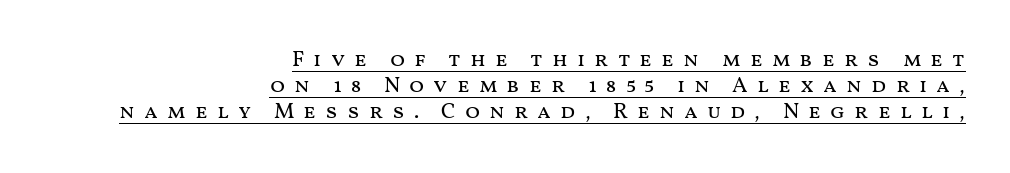
Looks like someone drew a line under every word here. The tracking jumps out immediately: characters are airy and widely separated. The lines are quadded right. The typesetting does not lean heavy: it is not bold.
